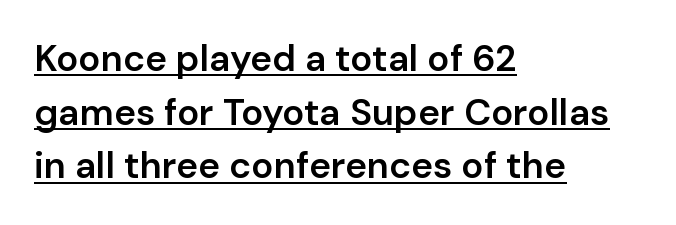
Q: Is the text bold? A: Semi-bold.
Q: Is the text italic (slanted)? A: No, it is upright.
Q: Is the typeface a serif or a sans-serif typeface? A: Sans-serif.
Q: Is the text underlined? A: Yes.
Q: How is the paragraph aligned? A: Left-aligned.
Q: Is the spacing between letters normal or unusually wide? A: Normal.
Q: Is the spacing between lines tight, normal or loose? A: Normal.
Q: Width (condensed, normal, or wide)? A: Normal.
Q: Stroke contrast? A: Low.
Q: x-height? A: Medium.
Q: Monospaced? A: No.
